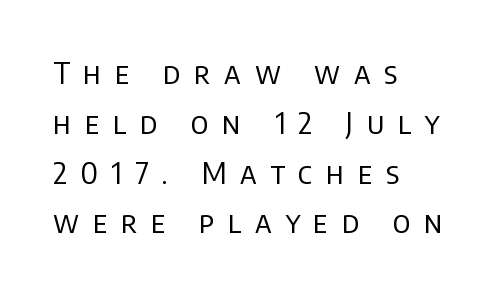
The image shows 30 px regular-weight sans-serif type, upright; set left-aligned, normal line spacing (1.66x), unusually wide letter spacing (+0.45 em), not underlined; low stroke contrast and a large x-height.
